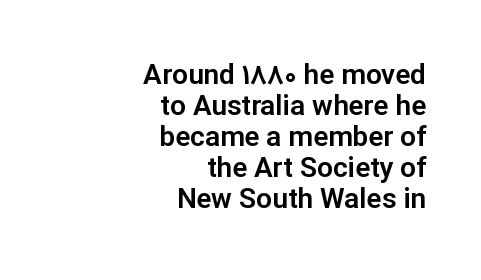
The image shows 28 px sans-serif type, upright; set right-aligned, tight line spacing (1.11x), normal letter spacing, not underlined; low stroke contrast and a medium x-height.
